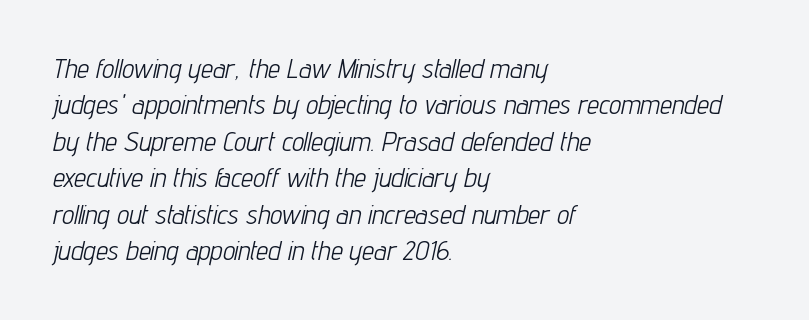
The cut favours lightness, reaching ordinary text weight at its darkest. Does the copy run flush right? No — it runs flush left. The space directly below the letters is spotless. The typography opts for an oblique posture over an upright one. Is the letter spacing exaggerated? No — it looks like the ordinary default. This sample keeps an unexceptional amount of space between lines.
